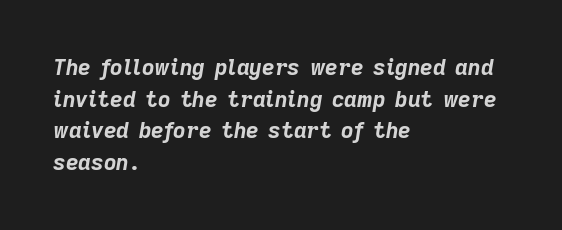
The lines sit at an ordinary, default distance from one another. Typographic density is high because the face is bold. The rendering anchors every line to the left-hand side. Lines of text with bare space underneath.
